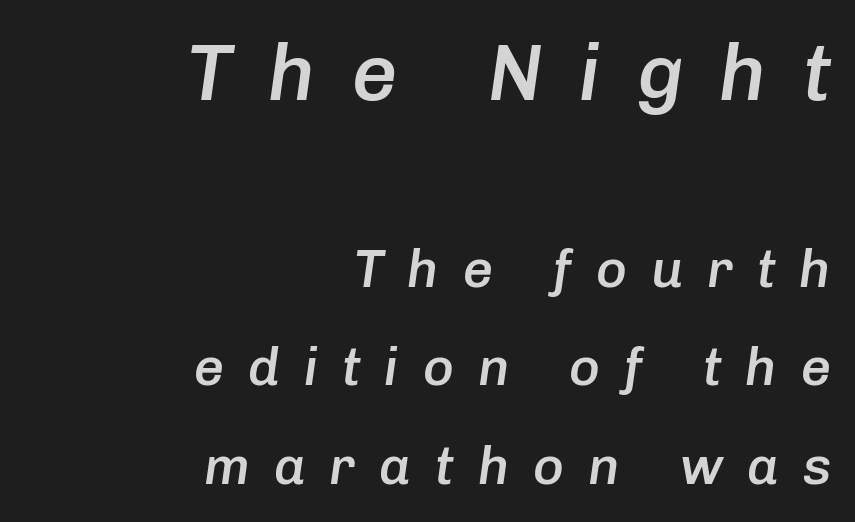
The image shows 80 px semibold type, italic (leaning right); set right-aligned, line spacing 1.86x, unusually wide letter spacing (+0.45 em), not underlined; the first (top) block is 1.51x larger; low stroke contrast and a medium x-height.
